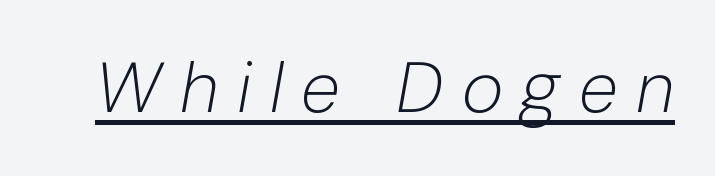
Q: Is the text bold? A: No.
Q: Is the text italic (slanted)? A: Yes, it leans right by about 10 degrees.
Q: Is the text underlined? A: Yes.
Q: Is the spacing between letters normal or unusually wide? A: Unusually wide.
Q: Width (condensed, normal, or wide)? A: Normal.
Q: Stroke contrast? A: Low.
Q: x-height? A: Medium.
Q: Monospaced? A: No.
